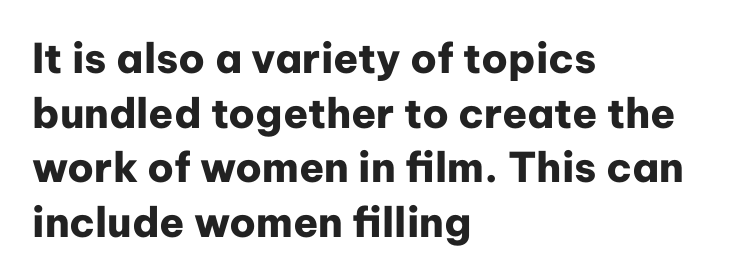
Notice how thick the strokes are: this is what a full bold looks like. Classification — sans serif. These lines are rendered in a variable-pitch font. Between one letter and the next there's only the usual sliver of space. The passage shown is not underscored anywhere.
